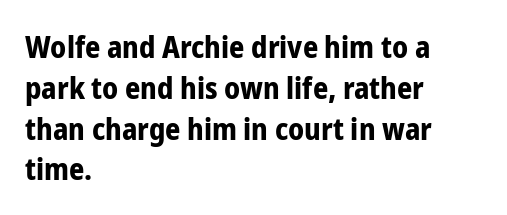
Q: Is the text bold? A: Yes.
Q: Is the text italic (slanted)? A: No, it is upright.
Q: Is the typeface a serif or a sans-serif typeface? A: Sans-serif.
Q: Is the text underlined? A: No.
Q: How is the paragraph aligned? A: Left-aligned.
Q: Is the spacing between letters normal or unusually wide? A: Normal.
Q: Is the spacing between lines tight, normal or loose? A: Normal.
Q: Width (condensed, normal, or wide)? A: Condensed.
Q: Stroke contrast? A: Low.
Q: x-height? A: Medium.
Q: Monospaced? A: No.
